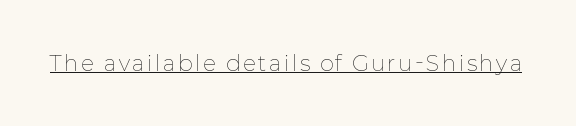
Q: Is the text bold? A: No.
Q: Is the text italic (slanted)? A: No, it is upright.
Q: Is the text underlined? A: Yes.
